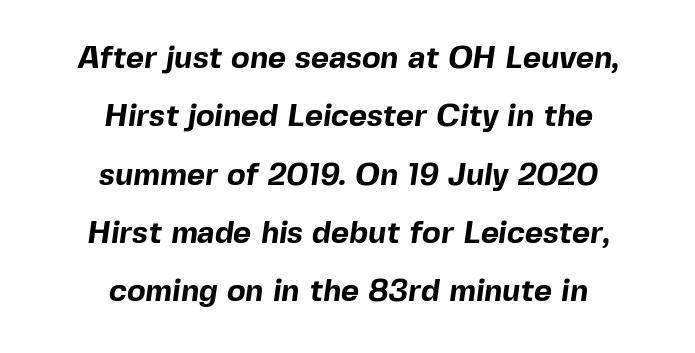
The image shows 31 px bold sans-serif type; set centered, line spacing 1.88x, normal letter spacing, not underlined; a medium x-height.
